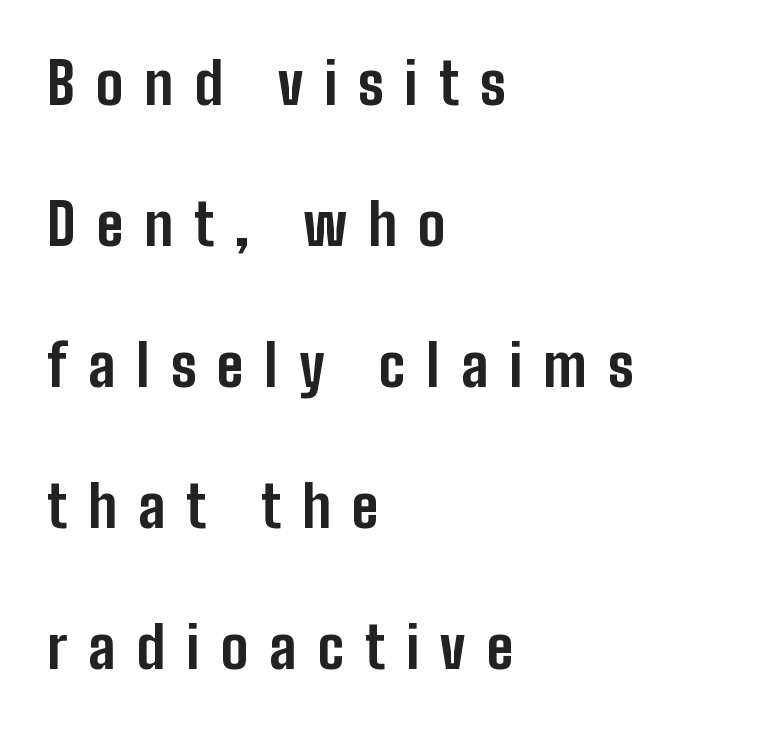
The image shows 58 px bold, condensed sans-serif type, upright; set left-aligned, loose line spacing (2.43x), unusually wide letter spacing (+0.36 em), not underlined; low stroke contrast and a medium x-height.
